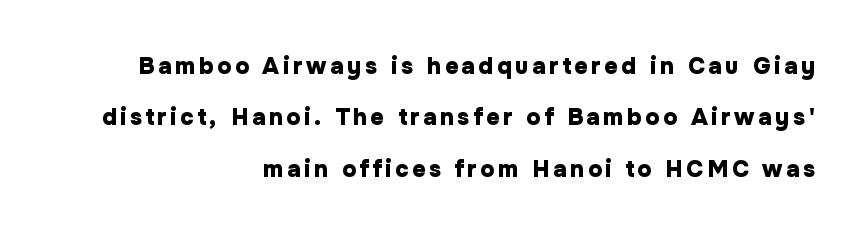
{"italic": "no", "bold": "yes", "underline": "no", "align": "right", "line_spacing": "loose", "line_spacing_ratio": 2.23, "glyph_px": 23}
